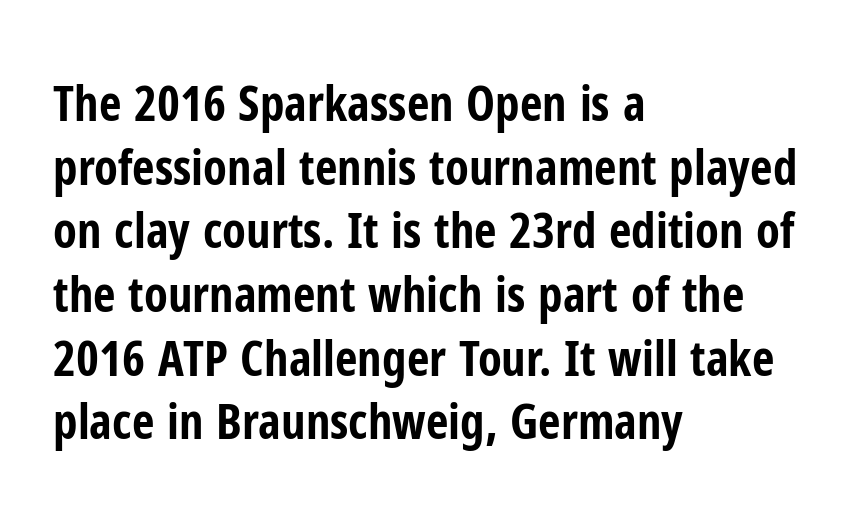
{"serif": "no", "italic": "no", "bold": "yes", "weight": "bold", "width": "condensed", "stroke_contrast": "low", "x_height": "medium", "monospaced": "no", "underline": "no", "align": "left", "line_spacing": "normal", "line_spacing_ratio": 1.3, "letter_spacing": "normal", "letter_spacing_em": 0.0, "glyph_px": 49}
